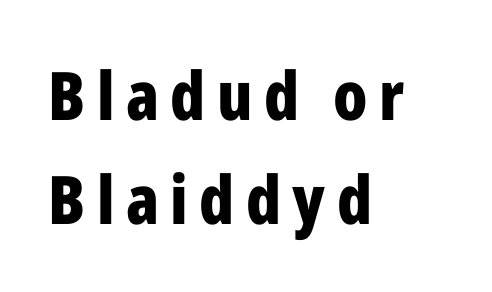
Q: Is the text bold? A: Yes.
Q: Is the text italic (slanted)? A: No, it is upright.
Q: Is the typeface a serif or a sans-serif typeface? A: Sans-serif.
Q: Is the text underlined? A: No.
Q: How is the paragraph aligned? A: Left-aligned.
Q: Is the spacing between lines tight, normal or loose? A: Normal.
Q: Width (condensed, normal, or wide)? A: Condensed.
Q: Stroke contrast? A: Low.
Q: x-height? A: Medium.
Q: Monospaced? A: No.
